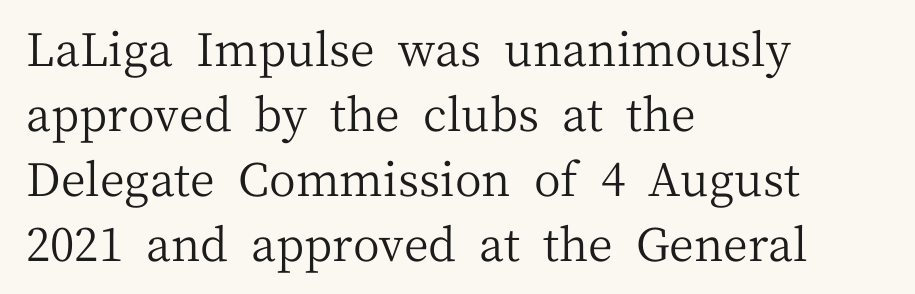
Any mark beneath the type? The region is blank. Varying glyph widths throughout — classic text-font behaviour. The lines sit at an ordinary, default distance from one another. Posture: straight, roman, zero tilt. Check where the strokes stop: tiny serifs finish them off.
